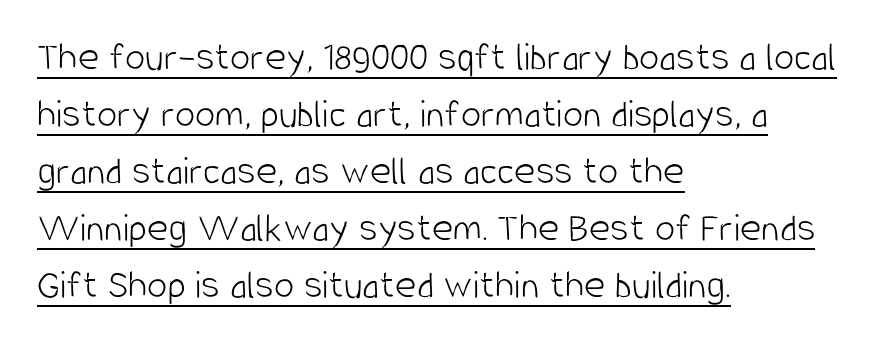
Q: Is the text bold? A: No.
Q: Is the text italic (slanted)? A: No, it is upright.
Q: Is the typeface a serif or a sans-serif typeface? A: Sans-serif.
Q: Is the text underlined? A: Yes.
Q: How is the paragraph aligned? A: Left-aligned.
Q: Is the spacing between letters normal or unusually wide? A: Normal.
Q: Is the spacing between lines tight, normal or loose? A: Normal.
Q: Width (condensed, normal, or wide)? A: Condensed.
Q: Stroke contrast? A: Low.
Q: x-height? A: Large.
Q: Monospaced? A: No.
